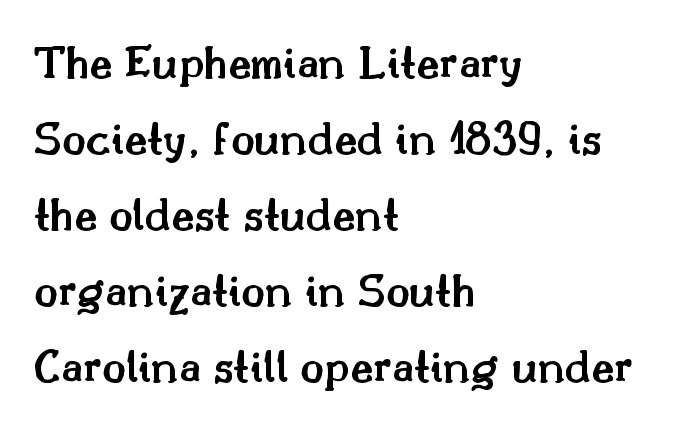
Q: Is the text bold? A: Semi-bold.
Q: Is the text italic (slanted)? A: No, it is upright.
Q: Is the typeface a serif or a sans-serif typeface? A: Serif.
Q: Is the text underlined? A: No.
Q: How is the paragraph aligned? A: Left-aligned.
Q: Is the spacing between letters normal or unusually wide? A: Normal.
Q: Is the spacing between lines tight, normal or loose? A: Normal.
Q: Width (condensed, normal, or wide)? A: Normal.
Q: Stroke contrast? A: Medium.
Q: x-height? A: Small.
Q: Monospaced? A: No.
